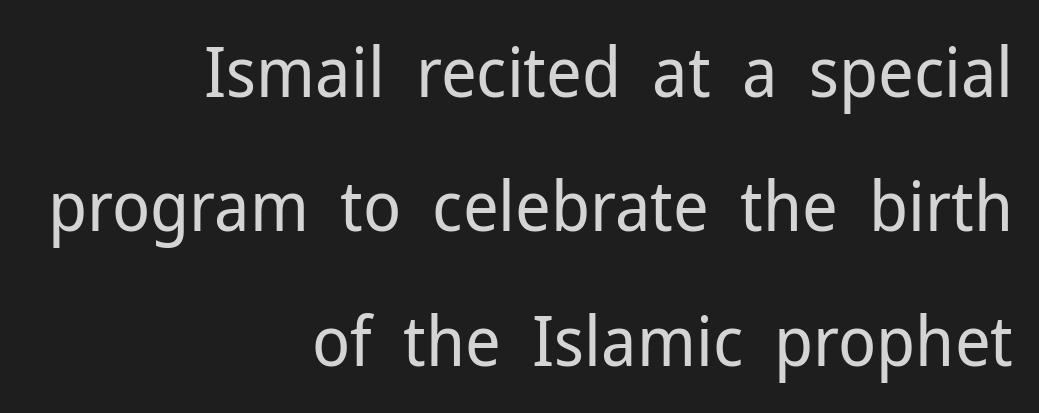
Q: Is the text bold? A: No.
Q: Is the text italic (slanted)? A: No, it is upright.
Q: Is the typeface a serif or a sans-serif typeface? A: Sans-serif.
Q: Is the text underlined? A: No.
Q: How is the paragraph aligned? A: Right-aligned.
Q: Is the spacing between letters normal or unusually wide? A: Normal.
Q: Is the spacing between lines tight, normal or loose? A: Loose.
Q: Width (condensed, normal, or wide)? A: Normal.
Q: Stroke contrast? A: Low.
Q: x-height? A: Medium.
Q: Monospaced? A: No.
